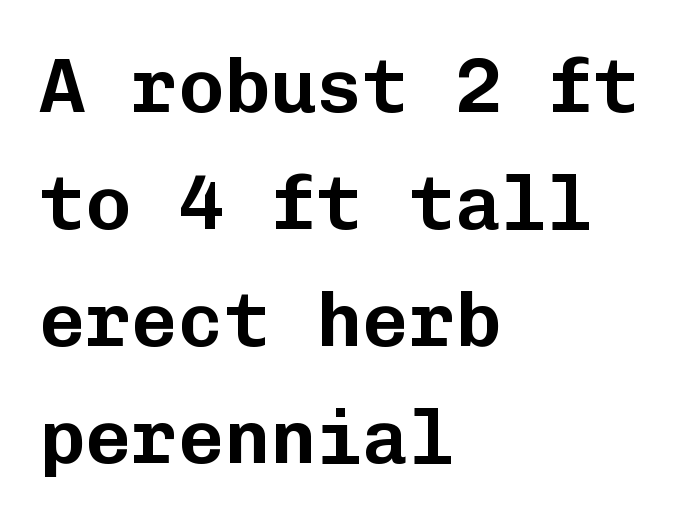
Q: Is the text italic (slanted)? A: No, it is upright.
Q: Is the typeface a serif or a sans-serif typeface? A: Sans-serif.
Q: Is the text underlined? A: No.
Q: How is the paragraph aligned? A: Left-aligned.
Q: Is the spacing between letters normal or unusually wide? A: Normal.
Q: Is the spacing between lines tight, normal or loose? A: Normal.
Q: Width (condensed, normal, or wide)? A: Normal.
Q: Stroke contrast? A: Low.
Q: x-height? A: Medium.
Q: Monospaced? A: Yes.
